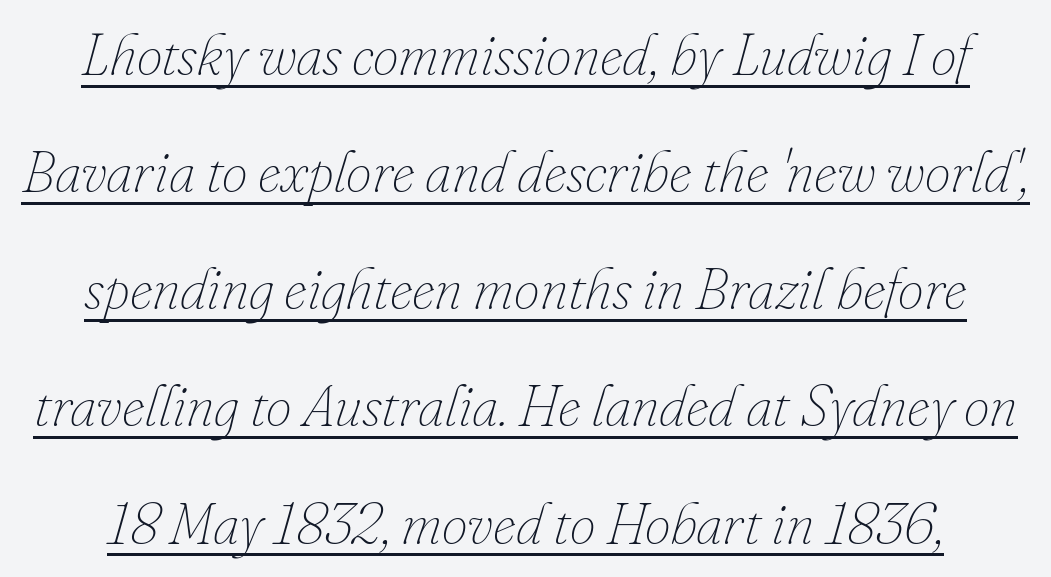
Q: Is the text bold? A: No.
Q: Is the text italic (slanted)? A: Yes, it leans right by about 16 degrees.
Q: Is the text underlined? A: Yes.
Q: Is the spacing between letters normal or unusually wide? A: Normal.
Q: Is the spacing between lines tight, normal or loose? A: Loose.
Q: Width (condensed, normal, or wide)? A: Normal.
Q: Stroke contrast? A: Low.
Q: x-height? A: Small.
Q: Monospaced? A: No.
